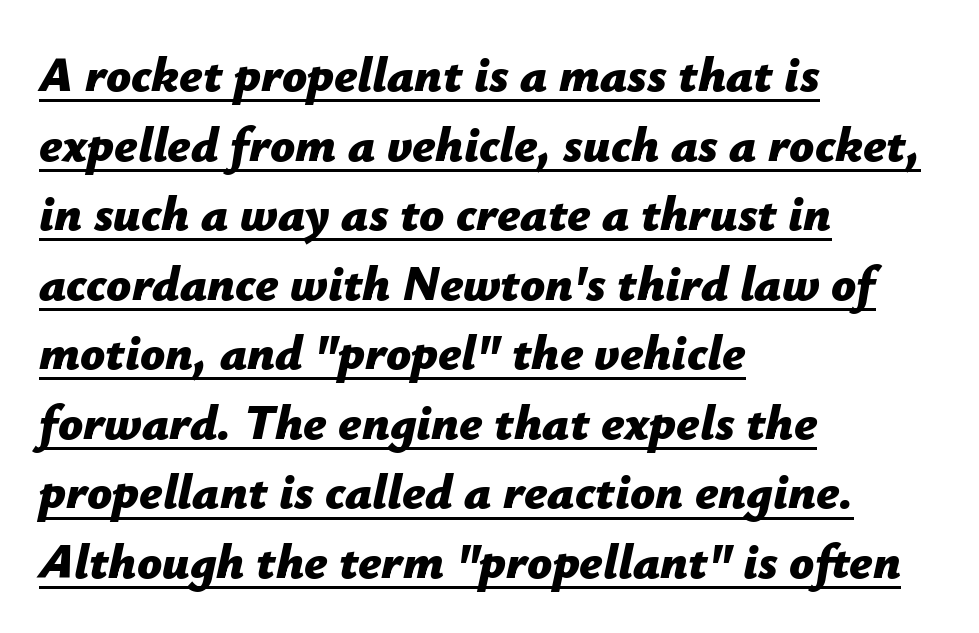
The image shows 49 px bold type, italic (leaning right); set left-aligned, normal line spacing (1.42x), normal letter spacing, underlined; low stroke contrast and a medium x-height.
